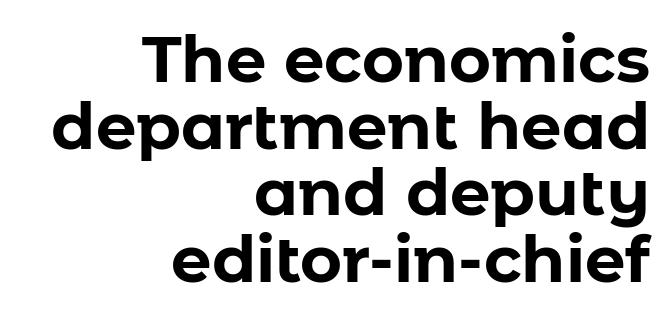
The image shows 64 px bold sans-serif type, upright; set right-aligned, tight line spacing (1.04x), normal letter spacing, not underlined; low stroke contrast and a medium x-height.
